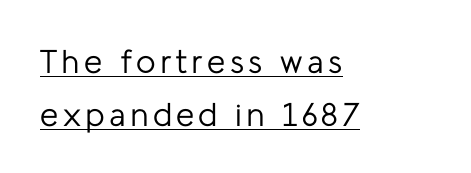
You could not count columns in this text — the font is proportionally spaced. The compositor pushed each line to the left boundary. Caption: face not bold, strokes unweighted. Nothing sits at the stroke ends, so this counts as sans-serif. The words here are underlined. Designer's note — italics off, roman on.
